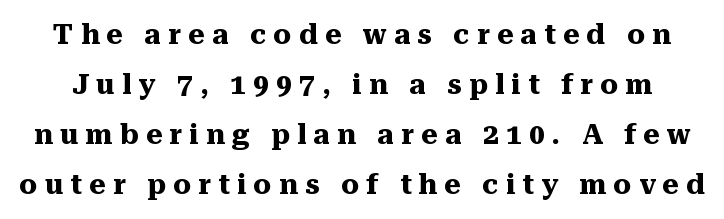
A typesetter would label this face a serif. The string is rendered with underlining switched off. Each letter keeps its own natural width here, so spacing adapts to shape. The horizontal fit of the characters is loose and conspicuously gappy.
